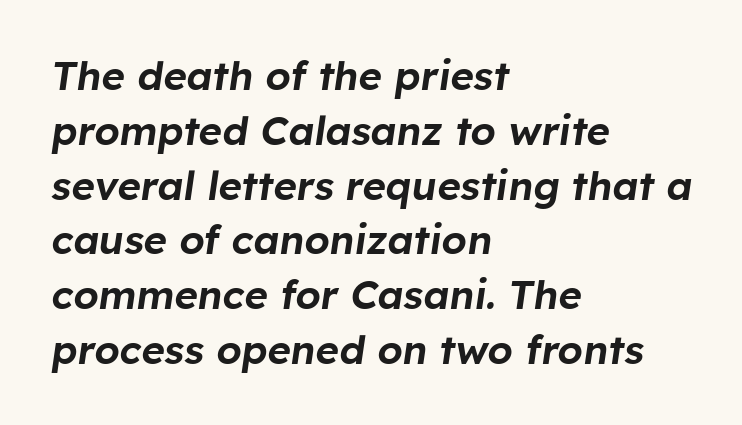
The rendering uses natural spacing where letterforms have individual widths. Looking at the ascenders, they clearly lean. Short note: letters normally spaced. Students, observe: this is what conventionally led text looks like. Only glyphs here, with clear space below each row.
